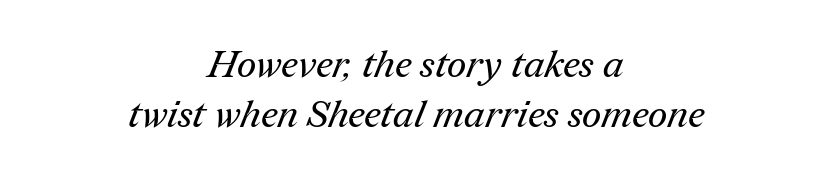
{"serif": "yes", "bold": "no", "weight": "regular", "width": "normal", "stroke_contrast": "medium", "x_height": "medium", "monospaced": "no", "underline": "no", "align": "center", "line_spacing": "normal", "line_spacing_ratio": 1.32, "letter_spacing": "normal", "letter_spacing_em": 0.0, "glyph_px": 38}
